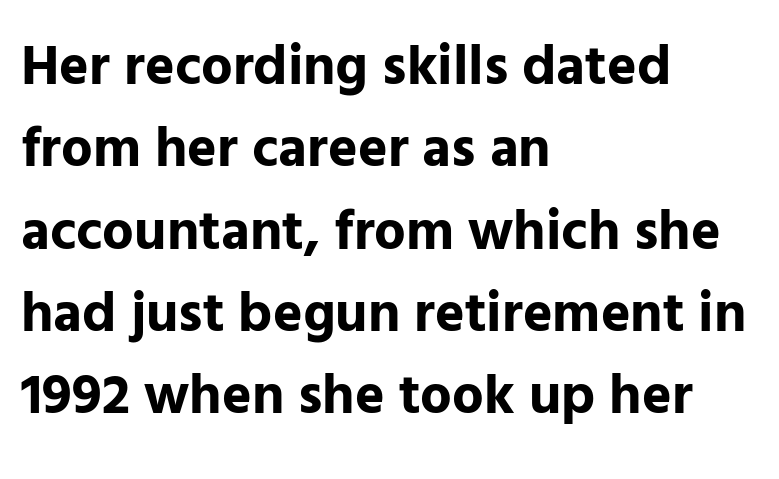
The image shows 56 px bold sans-serif type, upright; set left-aligned, normal line spacing (1.47x), normal letter spacing, not underlined; low stroke contrast and a medium x-height.
